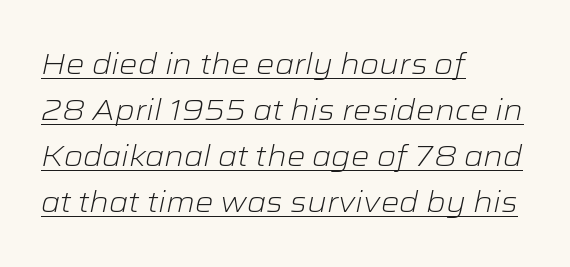
This reads as an unemphasized weight, regular at the heaviest. What decoration does the sample have? An underline. Tracking value appears to be zero — textbook default spacing. The letters are slanted; this is an italic face.
